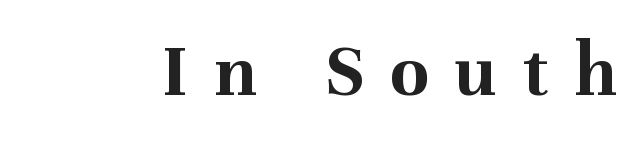
Q: Is the text bold? A: Yes.
Q: Is the text italic (slanted)? A: No, it is upright.
Q: Is the typeface a serif or a sans-serif typeface? A: Serif.
Q: Is the text underlined? A: No.
Q: Is the spacing between letters normal or unusually wide? A: Unusually wide.
Q: Width (condensed, normal, or wide)? A: Normal.
Q: Stroke contrast? A: Medium.
Q: x-height? A: Medium.
Q: Monospaced? A: No.
